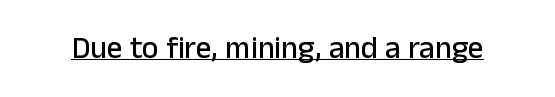
The image shows 31 px sans-serif type, upright; set normal letter spacing, underlined; low stroke contrast and a medium x-height.
